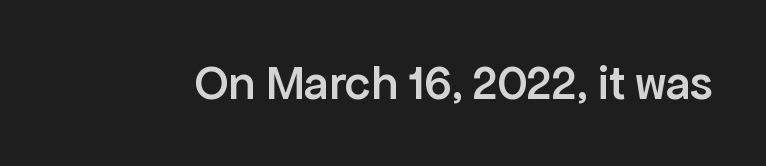
Q: Is the text bold? A: Semi-bold.
Q: Is the text italic (slanted)? A: No, it is upright.
Q: Is the typeface a serif or a sans-serif typeface? A: Sans-serif.
Q: Is the text underlined? A: No.
Q: Is the spacing between letters normal or unusually wide? A: Normal.
Q: Width (condensed, normal, or wide)? A: Normal.
Q: Stroke contrast? A: Low.
Q: x-height? A: Medium.
Q: Monospaced? A: No.
